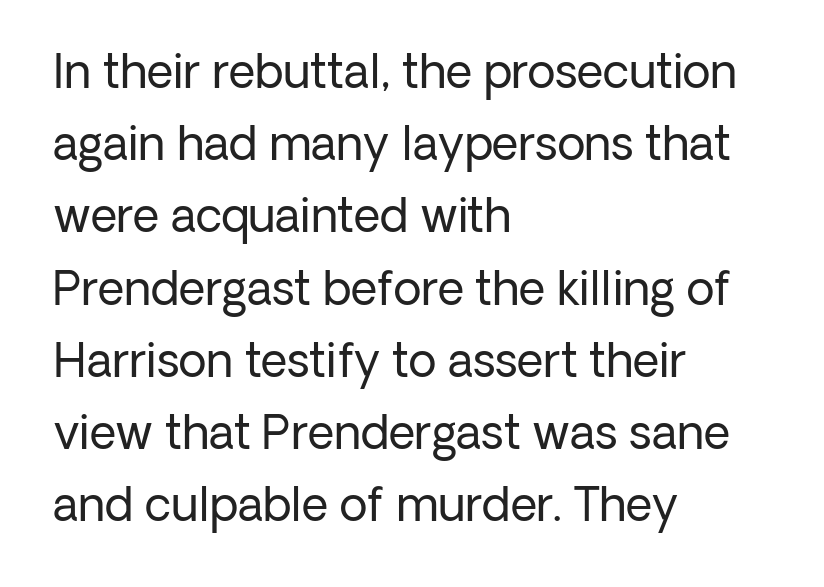
Inter-character spacing is left at the font's built-in metrics. Ordinary non-slanted type is in use. Stem width sits at or under what a default text font uses. The rendering uses a moderate line-height, typical for paragraphs.
